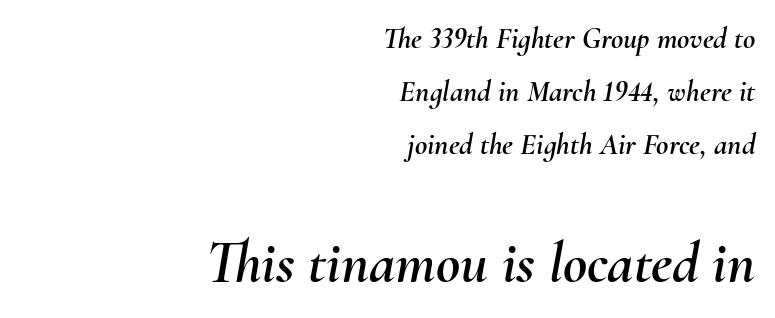
The image shows 59 px text type, italic (leaning right); set right-aligned, line spacing 1.76x, normal letter spacing, not underlined; the second (bottom) block is 1.97x larger; medium stroke contrast and a small x-height.
